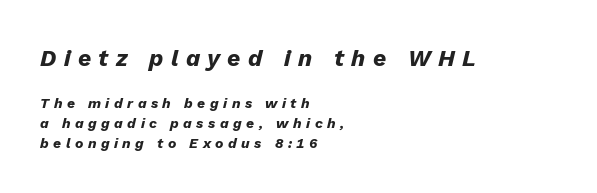
Look at the tracking — it's clearly loosened, letters drifting apart. How would I describe the line gaps? Plain and ordinary. The specimen omits any rule beneath the text block's lines. The upper block of text is set noticeably larger than the block beneath it.
